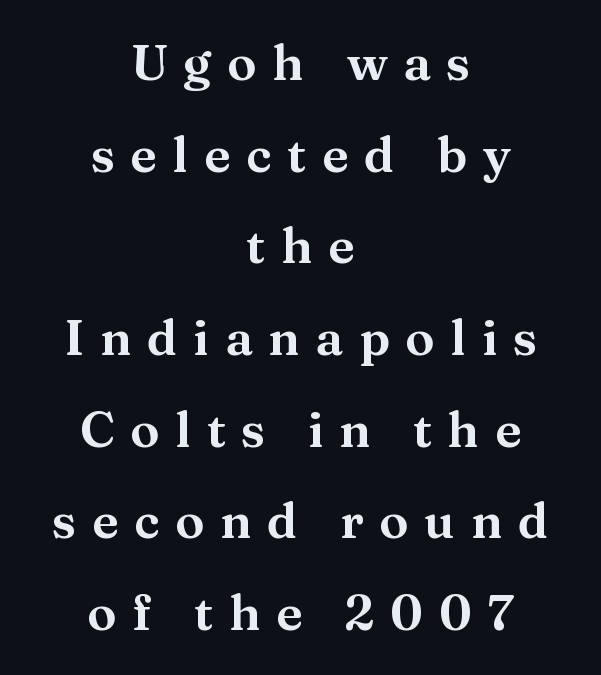
You could not count columns in this text — the font is proportionally spaced. Compared with typical body copy, the letter spacing here is much looser. Tall strokes in this sample are plumb rather than angled. Plain, unruled lines of type. Is this a sans? No — the strokes have serifs.
